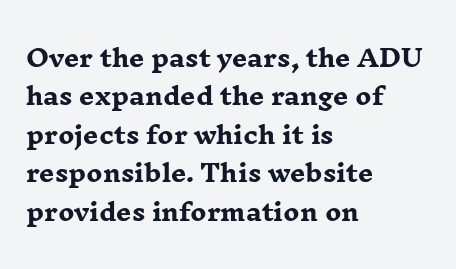
{"italic": "no", "bold": "yes", "underline": "no", "align": "left", "line_spacing": "normal", "line_spacing_ratio": 1.6, "letter_spacing": "normal", "letter_spacing_em": 0.0, "glyph_px": 24}
